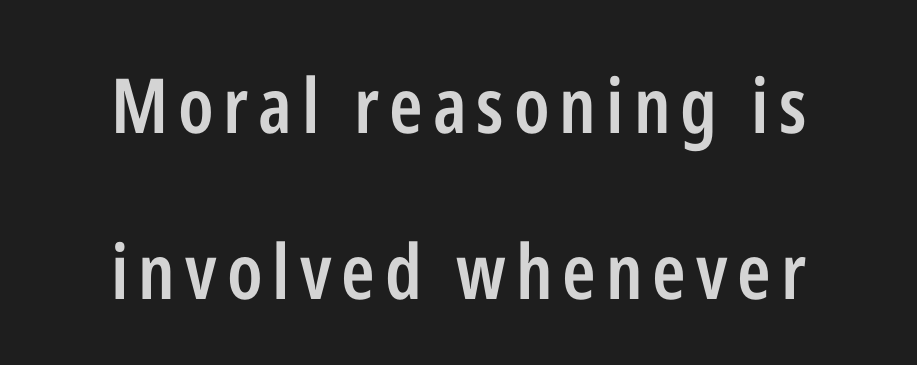
{"serif": "no", "italic": "no", "bold": "semi", "weight": "semibold", "width": "condensed", "stroke_contrast": "low", "x_height": "medium", "monospaced": "no", "underline": "no", "align": "center", "line_spacing": "loose", "line_spacing_ratio": 2.19, "glyph_px": 76}
